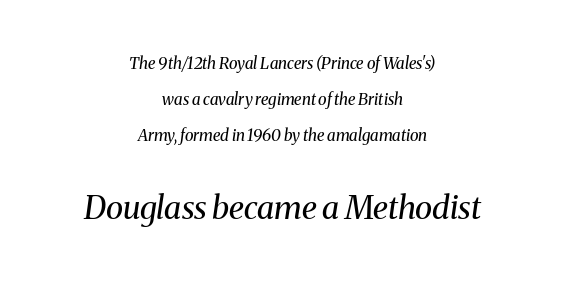
The image shows 32 px regular-weight serif type, italic (leaning right); set centered, loose line spacing (2.26x), normal letter spacing, not underlined; the second (bottom) block is 2.0x larger; medium stroke contrast and a medium x-height.
